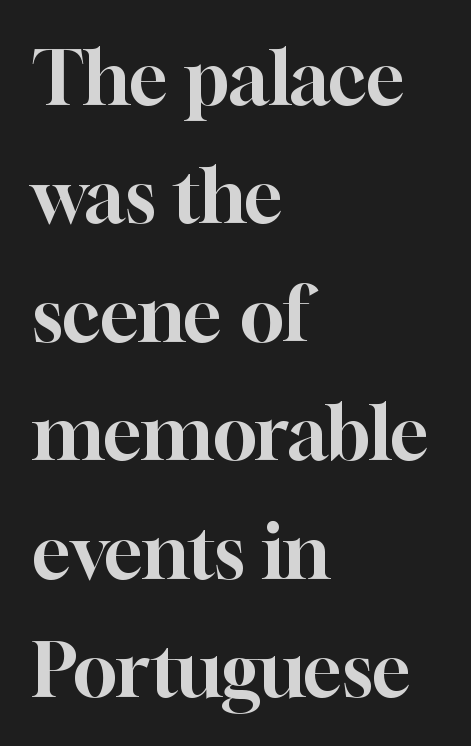
Q: Is the text italic (slanted)? A: No, it is upright.
Q: Is the typeface a serif or a sans-serif typeface? A: Serif.
Q: Is the text underlined? A: No.
Q: How is the paragraph aligned? A: Left-aligned.
Q: Is the spacing between letters normal or unusually wide? A: Normal.
Q: Is the spacing between lines tight, normal or loose? A: Normal.
Q: Width (condensed, normal, or wide)? A: Normal.
Q: Stroke contrast? A: High.
Q: x-height? A: Medium.
Q: Monospaced? A: No.
